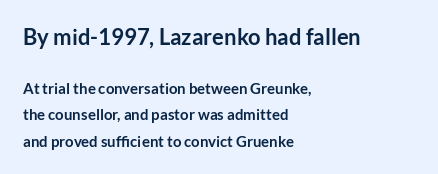
Q: Is the text bold? A: Yes.
Q: Is the text italic (slanted)? A: No, it is upright.
Q: Is the text underlined? A: No.
Q: How is the paragraph aligned? A: Left-aligned.
Q: Is the spacing between letters normal or unusually wide? A: Normal.
Q: Which block of text is set in a larger size, the first (top) or the second (bottom)? A: The first (top) one.
